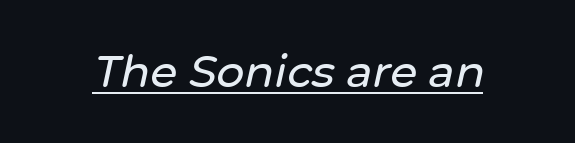
Like a heading marked for emphasis, these lines bear an underscore. How are the letters spaced? Ordinarily, with no added tracking. Varying glyph widths throughout — classic text-font behaviour. This sample uses an oblique cut, with every glyph tilted off the vertical.
